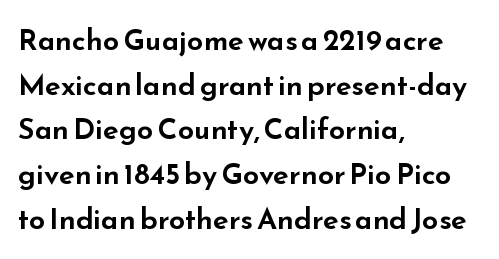
Q: Is the text italic (slanted)? A: No, it is upright.
Q: Is the typeface a serif or a sans-serif typeface? A: Sans-serif.
Q: Is the text underlined? A: No.
Q: How is the paragraph aligned? A: Left-aligned.
Q: Is the spacing between letters normal or unusually wide? A: Normal.
Q: Is the spacing between lines tight, normal or loose? A: Normal.
Q: Width (condensed, normal, or wide)? A: Wide.
Q: Stroke contrast? A: Low.
Q: x-height? A: Small.
Q: Monospaced? A: No.
